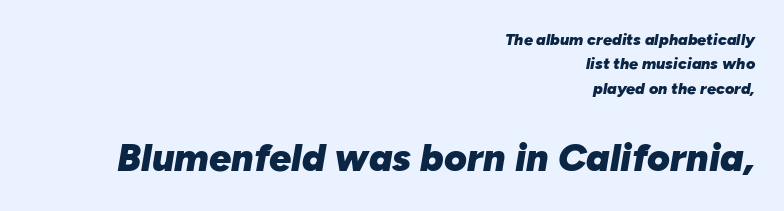
These lines keep a tight, regular rhythm from letter to letter. Any mark beneath the type? The region is blank. Size contrast runs from small at the top to large at the bottom. Is the type slanted? Yes — the strokes lean at a clear angle.
